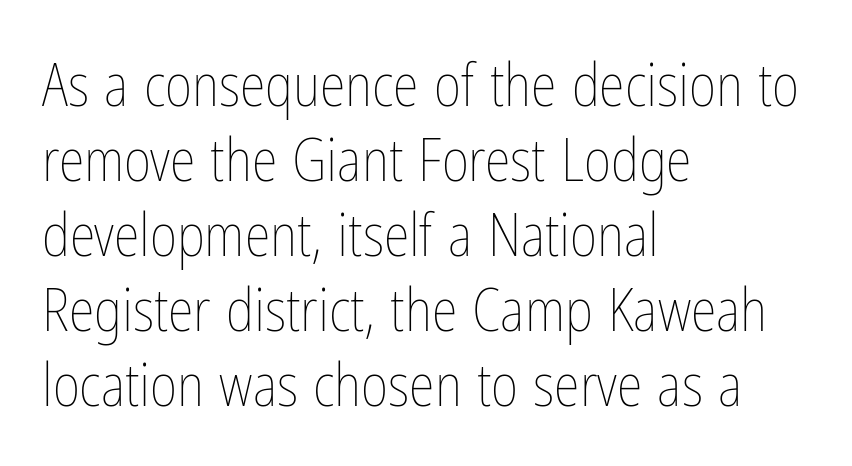
The rendering keeps characters at their native spacing. Summary of vertical rhythm: regular, with standard interline spacing. The font is comparable to plain body text, perhaps lighter. Every character sits straight up, as roman type does.
